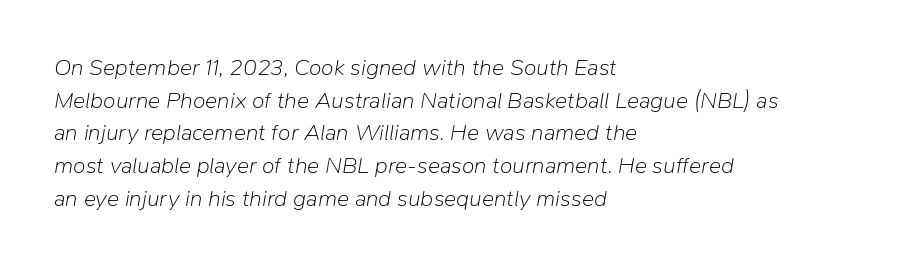
{"italic": "yes", "lean": "right", "slant_degrees": 9, "bold": "no", "underline": "no", "align": "left", "line_spacing": "normal", "line_spacing_ratio": 1.42, "letter_spacing": "normal", "letter_spacing_em": 0.0, "glyph_px": 23}
